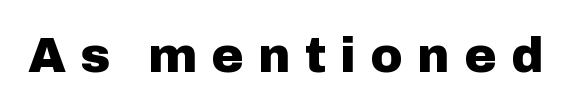
Proportional: the letters do not fall into vertical columns. Ascenders rise straight up at ninety degrees. Quick note: underline off. The glyphs in this specimen are sans serif. Notice how thick the strokes are: this is what a full bold looks like.
